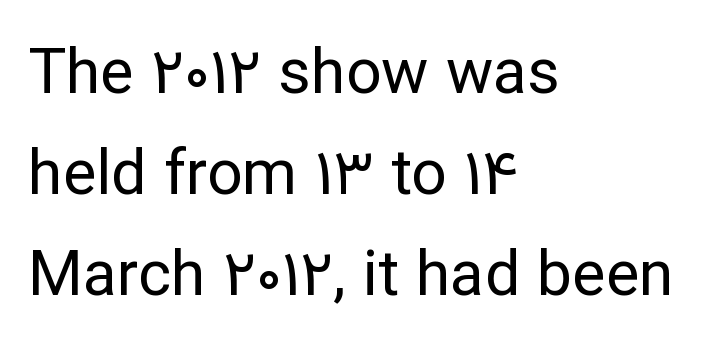
Q: Is the text bold? A: No.
Q: Is the text italic (slanted)? A: No, it is upright.
Q: Is the typeface a serif or a sans-serif typeface? A: Sans-serif.
Q: Is the text underlined? A: No.
Q: How is the paragraph aligned? A: Left-aligned.
Q: Is the spacing between letters normal or unusually wide? A: Normal.
Q: Is the spacing between lines tight, normal or loose? A: Normal.
Q: Width (condensed, normal, or wide)? A: Normal.
Q: Stroke contrast? A: Low.
Q: x-height? A: Medium.
Q: Monospaced? A: No.
